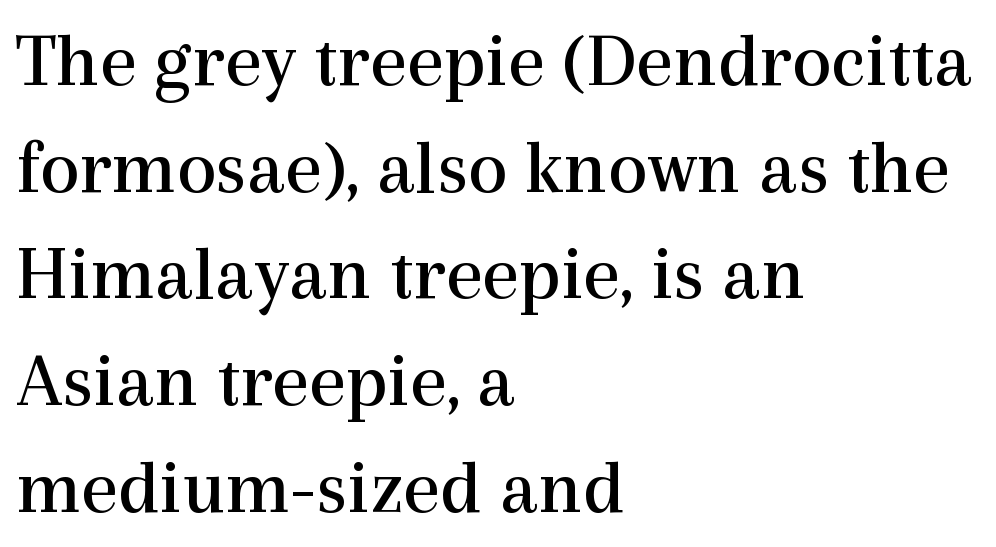
Q: Is the text bold? A: No.
Q: Is the text italic (slanted)? A: No, it is upright.
Q: Is the typeface a serif or a sans-serif typeface? A: Serif.
Q: Is the text underlined? A: No.
Q: How is the paragraph aligned? A: Left-aligned.
Q: Is the spacing between letters normal or unusually wide? A: Normal.
Q: Is the spacing between lines tight, normal or loose? A: Normal.
Q: Width (condensed, normal, or wide)? A: Normal.
Q: x-height? A: Medium.
Q: Monospaced? A: No.
